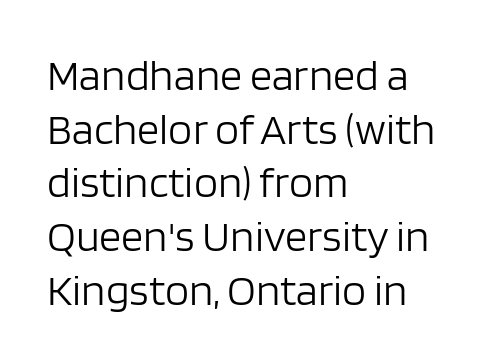
Nope, no serifs anywhere on these letters. The font's upright variant was chosen for this text. The rag falls on the right side of this text block. The space beneath each line is pristine and unruled. The typeface has the unassuming heft of standard copy or less. These lines are rendered in a variable-pitch font.
